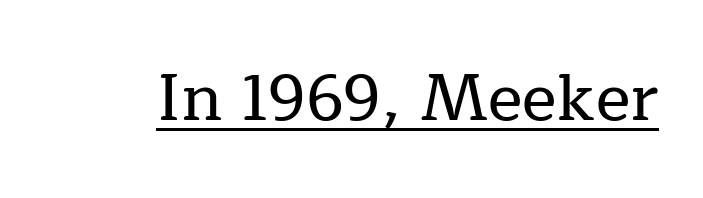
Q: Is the text italic (slanted)? A: No, it is upright.
Q: Is the typeface a serif or a sans-serif typeface? A: Serif.
Q: Is the text underlined? A: Yes.
Q: Is the spacing between letters normal or unusually wide? A: Normal.
Q: Width (condensed, normal, or wide)? A: Normal.
Q: Stroke contrast? A: Low.
Q: x-height? A: Medium.
Q: Monospaced? A: No.
